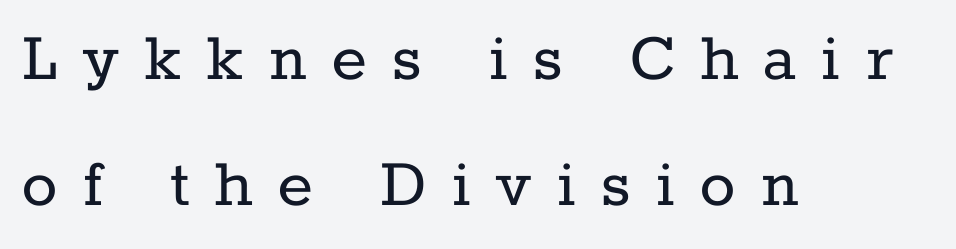
{"serif": "yes", "italic": "no", "bold": "no", "weight": "regular", "width": "normal", "stroke_contrast": "low", "x_height": "medium", "monospaced": "no", "underline": "no", "align": "left", "line_spacing": "normal", "line_spacing_ratio": 1.7, "letter_spacing": "wide", "letter_spacing_em": 0.35, "glyph_px": 74}
